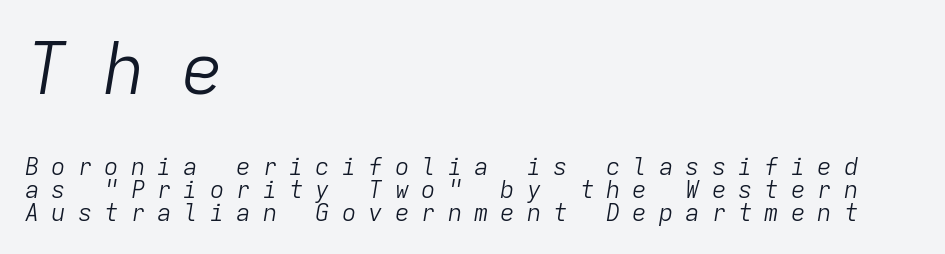
{"italic": "yes", "lean": "right", "slant_degrees": 9, "bold": "no", "weight": "light", "width": "normal", "stroke_contrast": "low", "x_height": "medium", "monospaced": "yes", "underline": "no", "align": "left", "line_spacing": "tight", "line_spacing_ratio": 0.97, "letter_spacing": "wide", "letter_spacing_em": 0.5, "larger_block": "first", "size_ratio": 2.96, "glyph_px": 71}
